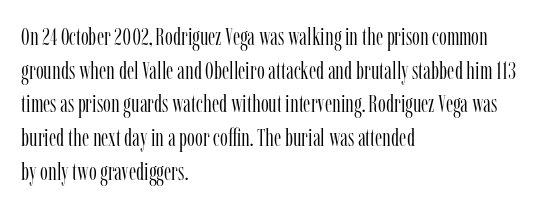
Honestly, there is no underline to notice here at all. When letters stand straight like this, we call the style roman or upright. The passage shown stacks its lines at a standard gap. Horizontal alignment here is leftward, the default for most running prose. Ink coverage per letter is moderate at most.
